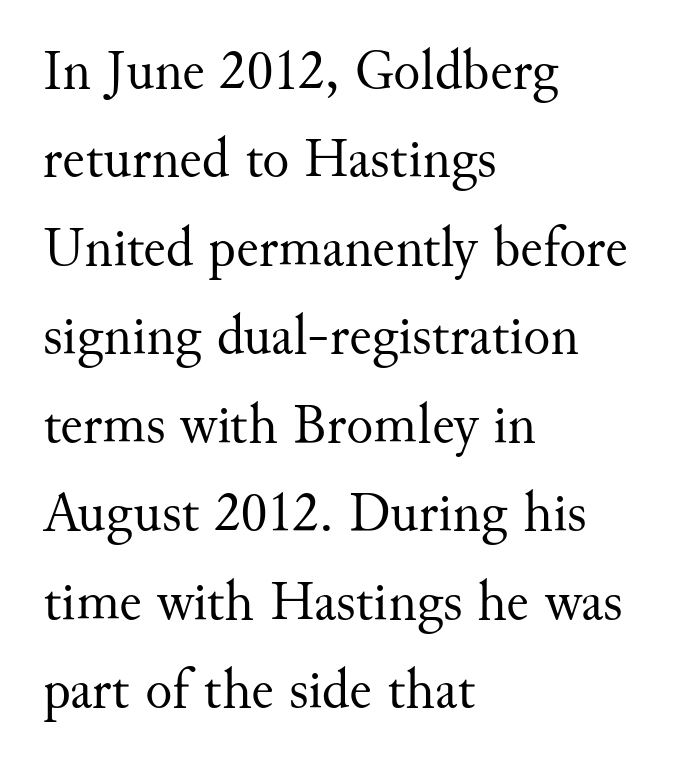
Q: Is the text bold? A: No.
Q: Is the text italic (slanted)? A: No, it is upright.
Q: Is the typeface a serif or a sans-serif typeface? A: Serif.
Q: Is the text underlined? A: No.
Q: How is the paragraph aligned? A: Left-aligned.
Q: Is the spacing between letters normal or unusually wide? A: Normal.
Q: Is the spacing between lines tight, normal or loose? A: Normal.
Q: Width (condensed, normal, or wide)? A: Normal.
Q: Stroke contrast? A: Medium.
Q: x-height? A: Small.
Q: Monospaced? A: No.
